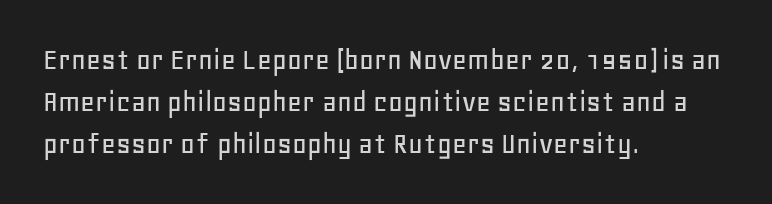
The horizontal fit of the characters is conventional and even. The lettering holds an erect, upright posture throughout. Compared with typical paragraphs, the rows here are spaced about the same. You could not count columns in this text — the font is proportionally spaced. Underline: absent. Each letter's strokes conclude bluntly, with no projecting serifs.
